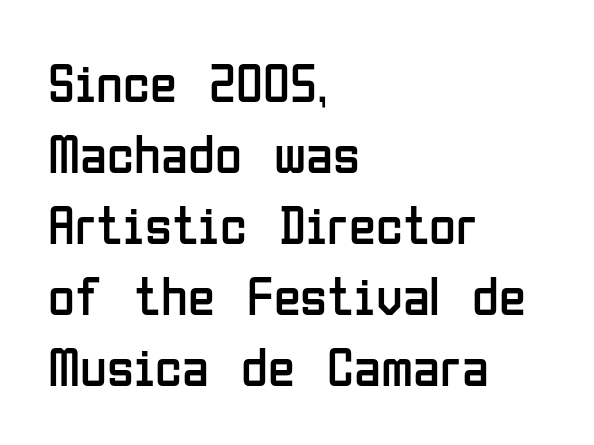
{"serif": "no", "italic": "no", "bold": "no", "weight": "regular", "width": "condensed", "stroke_contrast": "low", "x_height": "medium", "monospaced": "no", "underline": "no", "align": "left", "line_spacing": "normal", "line_spacing_ratio": 1.29, "letter_spacing": "normal", "letter_spacing_em": 0.0, "glyph_px": 55}
